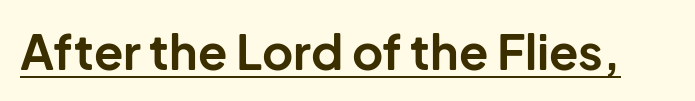
Heavy, bold letterforms. A baseline rule has been typeset under these characters. Compared with typical body copy, the letter spacing here is the same. These lines are rendered in a variable-pitch font.
